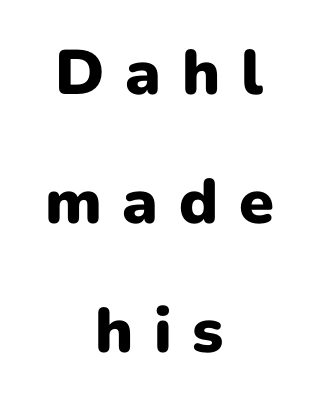
A typesetter would call this proportional, since set widths differ per character. Letterform terminals end flat and unadorned throughout the passage. Leading: increased. Posture: straight, roman, zero tilt. Plenty of ink on the page — the face is bold. Check the space under the baseline: it is left empty.
